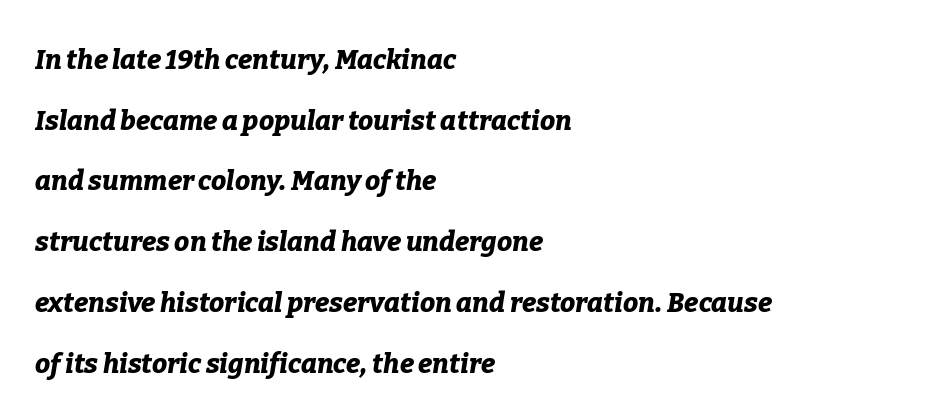
Q: Is the text bold? A: Yes.
Q: Is the text italic (slanted)? A: Yes, it leans right by about 9 degrees.
Q: Is the text underlined? A: No.
Q: How is the paragraph aligned? A: Left-aligned.
Q: Is the spacing between letters normal or unusually wide? A: Normal.
Q: Is the spacing between lines tight, normal or loose? A: Loose.
